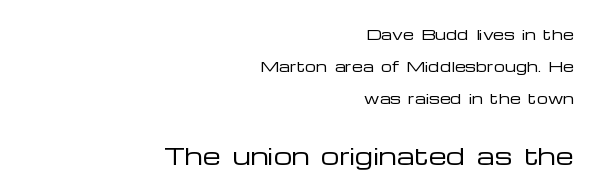
The image shows 23 px text type, upright; set right-aligned, loose line spacing (2.3x), normal letter spacing, not underlined; the second (bottom) block is 1.64x larger.
